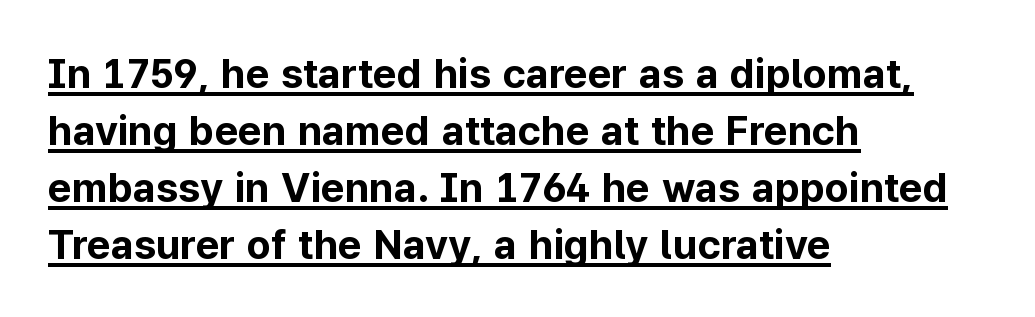
{"serif": "no", "italic": "no", "bold": "yes", "weight": "bold", "width": "normal", "stroke_contrast": "low", "x_height": "medium", "monospaced": "no", "underline": "yes", "align": "left", "line_spacing": "normal", "line_spacing_ratio": 1.39, "letter_spacing": "normal", "letter_spacing_em": 0.0, "glyph_px": 41}
